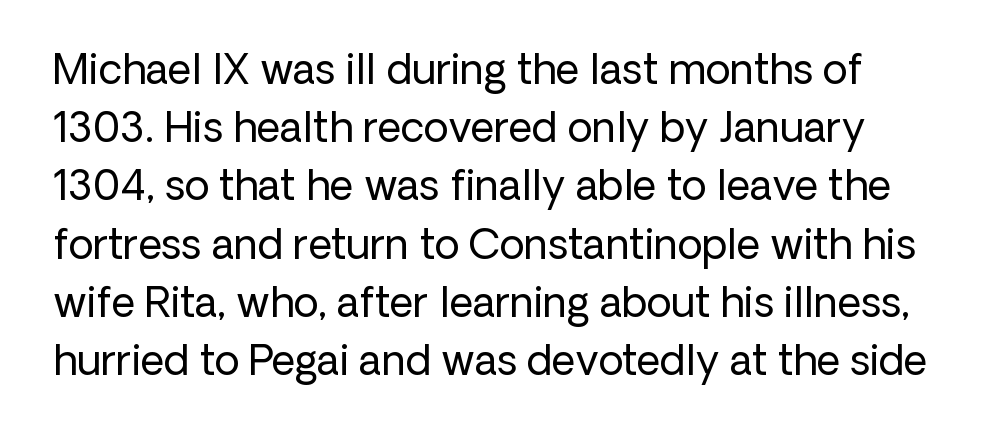
Q: Is the text bold? A: No.
Q: Is the text italic (slanted)? A: No, it is upright.
Q: Is the typeface a serif or a sans-serif typeface? A: Sans-serif.
Q: Is the text underlined? A: No.
Q: How is the paragraph aligned? A: Left-aligned.
Q: Is the spacing between letters normal or unusually wide? A: Normal.
Q: Is the spacing between lines tight, normal or loose? A: Normal.
Q: Width (condensed, normal, or wide)? A: Normal.
Q: Stroke contrast? A: Low.
Q: x-height? A: Medium.
Q: Monospaced? A: No.
